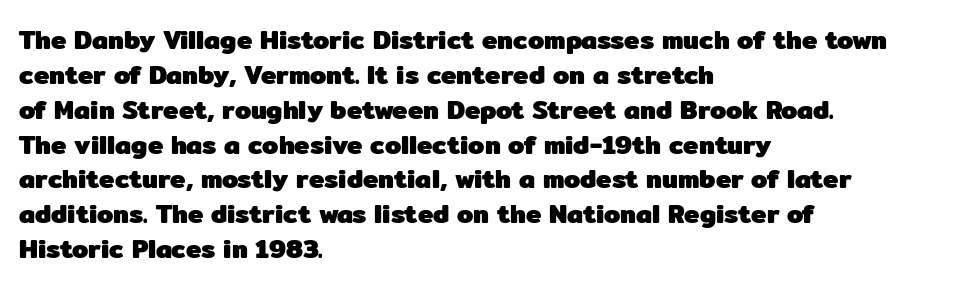
Q: Is the text bold? A: Yes.
Q: Is the text italic (slanted)? A: No, it is upright.
Q: Is the text underlined? A: No.
Q: How is the paragraph aligned? A: Left-aligned.
Q: Is the spacing between letters normal or unusually wide? A: Normal.
Q: Is the spacing between lines tight, normal or loose? A: Normal.
